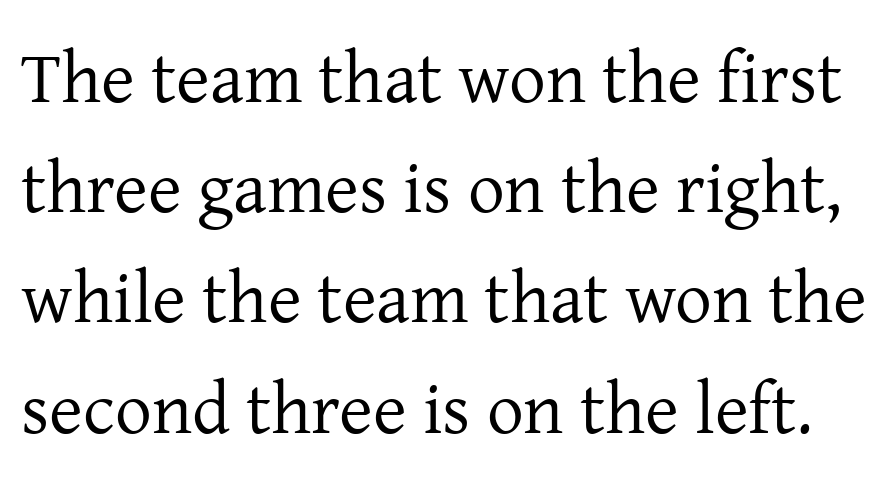
Q: Is the text bold? A: No.
Q: Is the text italic (slanted)? A: No, it is upright.
Q: Is the typeface a serif or a sans-serif typeface? A: Serif.
Q: Is the text underlined? A: No.
Q: Is the spacing between letters normal or unusually wide? A: Normal.
Q: Is the spacing between lines tight, normal or loose? A: Normal.
Q: Width (condensed, normal, or wide)? A: Normal.
Q: Stroke contrast? A: Low.
Q: x-height? A: Medium.
Q: Monospaced? A: No.
